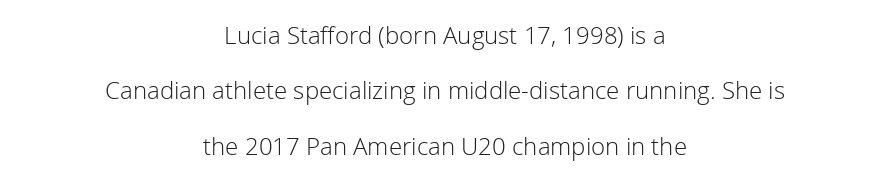
Q: Is the text bold? A: No.
Q: Is the text italic (slanted)? A: No, it is upright.
Q: Is the text underlined? A: No.
Q: How is the paragraph aligned? A: Centered.
Q: Is the spacing between letters normal or unusually wide? A: Normal.
Q: Is the spacing between lines tight, normal or loose? A: Loose.
